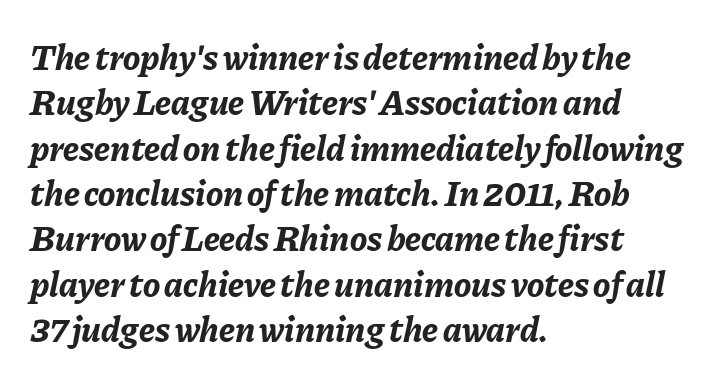
Q: Is the text bold? A: Yes.
Q: Is the text italic (slanted)? A: Yes, it leans right by about 11 degrees.
Q: Is the text underlined? A: No.
Q: How is the paragraph aligned? A: Left-aligned.
Q: Is the spacing between letters normal or unusually wide? A: Normal.
Q: Is the spacing between lines tight, normal or loose? A: Normal.
Q: Width (condensed, normal, or wide)? A: Normal.
Q: Stroke contrast? A: Low.
Q: x-height? A: Medium.
Q: Monospaced? A: No.
